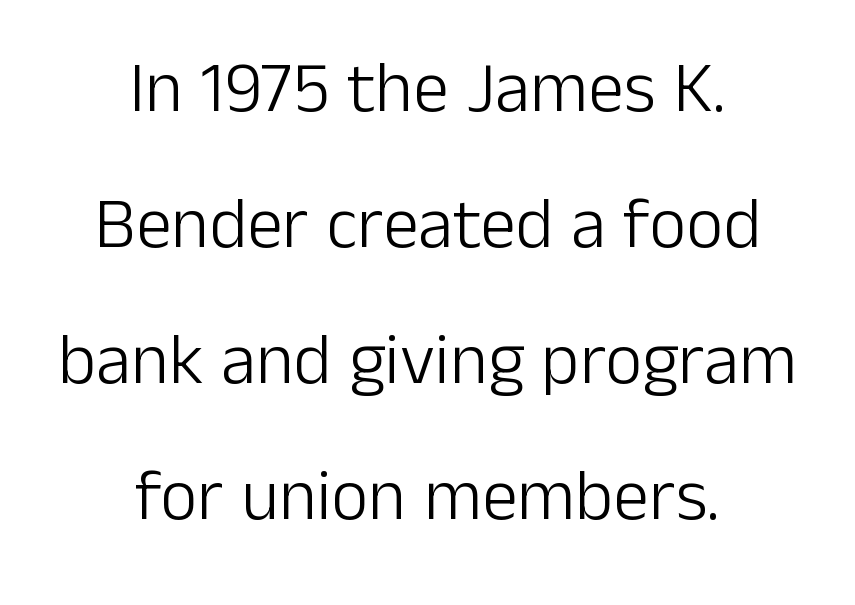
Q: Is the text bold? A: No.
Q: Is the text italic (slanted)? A: No, it is upright.
Q: Is the typeface a serif or a sans-serif typeface? A: Sans-serif.
Q: Is the text underlined? A: No.
Q: How is the paragraph aligned? A: Centered.
Q: Is the spacing between letters normal or unusually wide? A: Normal.
Q: Width (condensed, normal, or wide)? A: Normal.
Q: Stroke contrast? A: Low.
Q: x-height? A: Medium.
Q: Monospaced? A: No.
